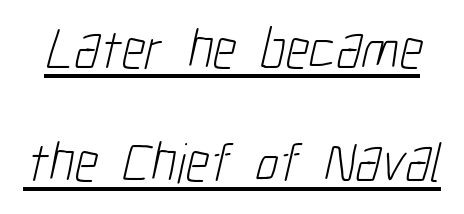
Decoration check: the copy is underlined. Compared with typical body copy, the letter spacing here is the same. The typesetting does not lean heavy: it is not bold. Is this a sans? Yes — the strokes have no serifs. A great deal of white space separates one row of letters from the next. Is this a fixed-width face? No — the glyphs have proportional, varying widths.
